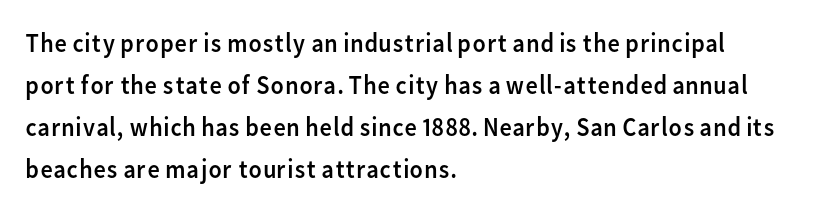
The image shows 27 px text type, upright; set left-aligned, normal line spacing (1.55x), normal letter spacing, not underlined.
